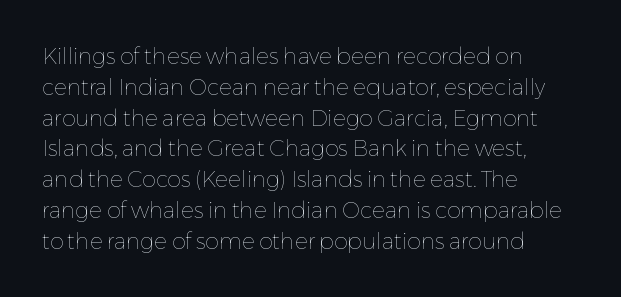
Summary of vertical rhythm: regular, with standard interline spacing. Short note: letters normally spaced. The font's upright variant was chosen for this text. Casual observation: everything's shoved over to the left.
